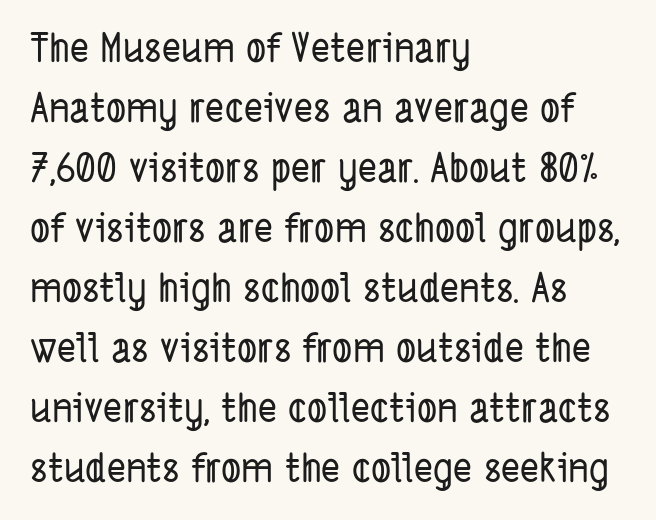
The rag falls on the right side of this text block. Compared with typical body copy, the letter spacing here is the same. The passage shown stacks its lines at a standard gap. The rendering shows plain stroke endings on the letterforms — a sans-serif design.
